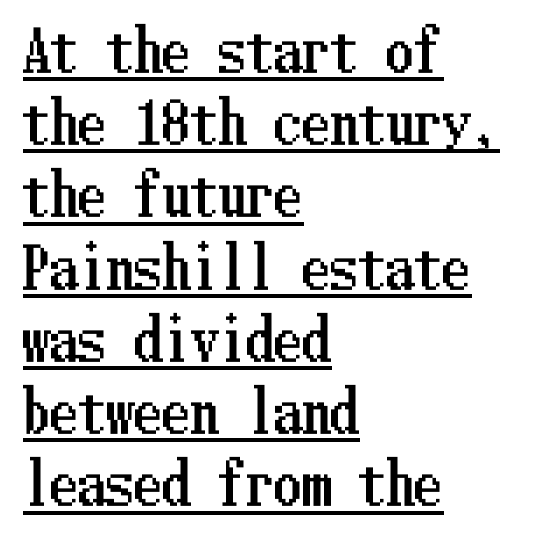
{"italic": "no", "width": "condensed", "stroke_contrast": "low", "x_height": "medium", "underline": "yes", "align": "left", "line_spacing": "normal", "line_spacing_ratio": 1.29, "letter_spacing": "normal", "letter_spacing_em": 0.0, "glyph_px": 56}
